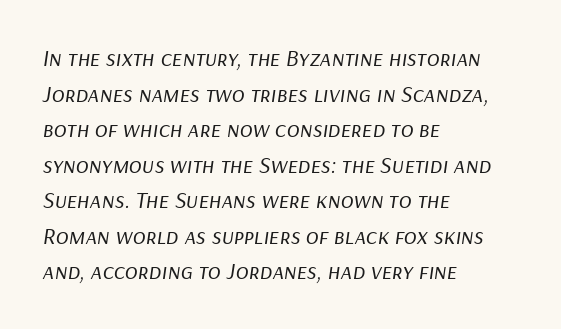
The image shows 24 px text type, italic (leaning right); set left-aligned, normal line spacing (1.48x), normal letter spacing, not underlined.
